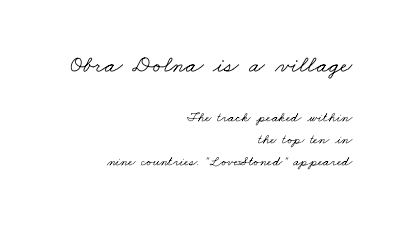
{"bold": "no", "underline": "no", "align": "right", "line_spacing": "normal", "line_spacing_ratio": 1.55, "letter_spacing": "normal", "letter_spacing_em": 0.0, "larger_block": "first", "size_ratio": 1.71, "glyph_px": 24}
